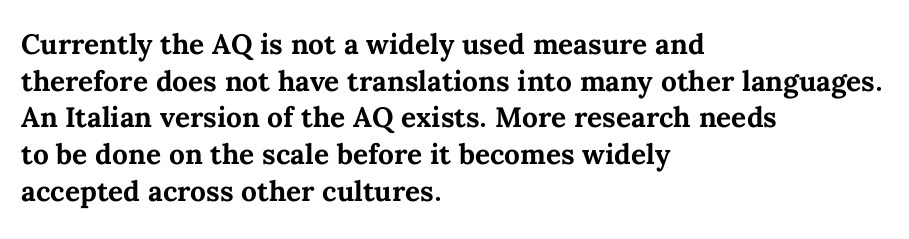
Q: Is the text bold? A: Yes.
Q: Is the text italic (slanted)? A: No, it is upright.
Q: Is the text underlined? A: No.
Q: How is the paragraph aligned? A: Left-aligned.
Q: Is the spacing between letters normal or unusually wide? A: Normal.
Q: Is the spacing between lines tight, normal or loose? A: Normal.
Q: Width (condensed, normal, or wide)? A: Normal.
Q: Stroke contrast? A: Medium.
Q: x-height? A: Medium.
Q: Monospaced? A: No.
